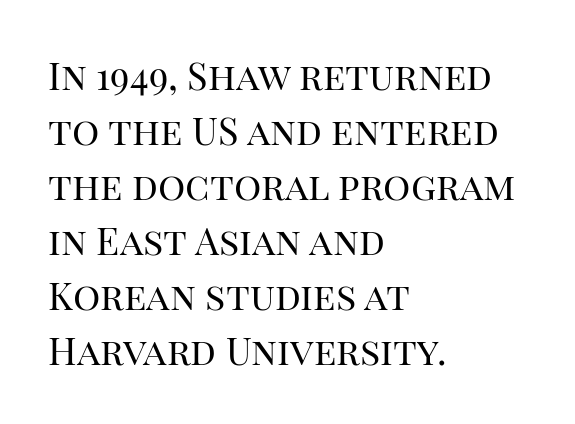
{"serif": "yes", "italic": "no", "bold": "no", "weight": "regular", "width": "normal", "stroke_contrast": "high", "x_height": "large", "monospaced": "no", "underline": "no", "align": "left", "line_spacing": "normal", "line_spacing_ratio": 1.45, "letter_spacing": "normal", "letter_spacing_em": 0.0, "glyph_px": 38}
